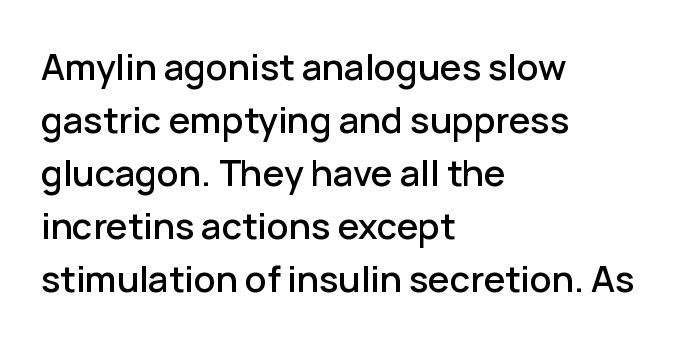
Q: Is the text italic (slanted)? A: No, it is upright.
Q: Is the typeface a serif or a sans-serif typeface? A: Sans-serif.
Q: Is the text underlined? A: No.
Q: How is the paragraph aligned? A: Left-aligned.
Q: Is the spacing between letters normal or unusually wide? A: Normal.
Q: Is the spacing between lines tight, normal or loose? A: Normal.
Q: Width (condensed, normal, or wide)? A: Normal.
Q: Stroke contrast? A: Low.
Q: x-height? A: Medium.
Q: Monospaced? A: No.
